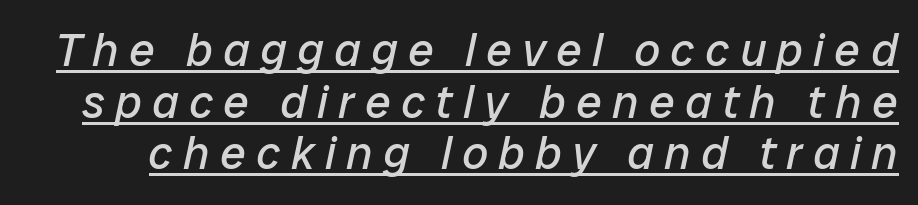
Very little white space separates one row of letters from the next. Each letter keeps its own natural width here, so spacing adapts to shape. The rendered words wear a rule along their underside. No heavy texture on the line: the type isn't bold.
